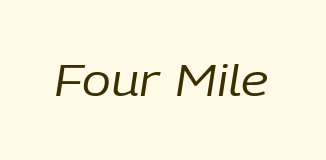
The image shows 43 px regular-weight type, italic (leaning right); set normal letter spacing, not underlined; low stroke contrast and a medium x-height.
